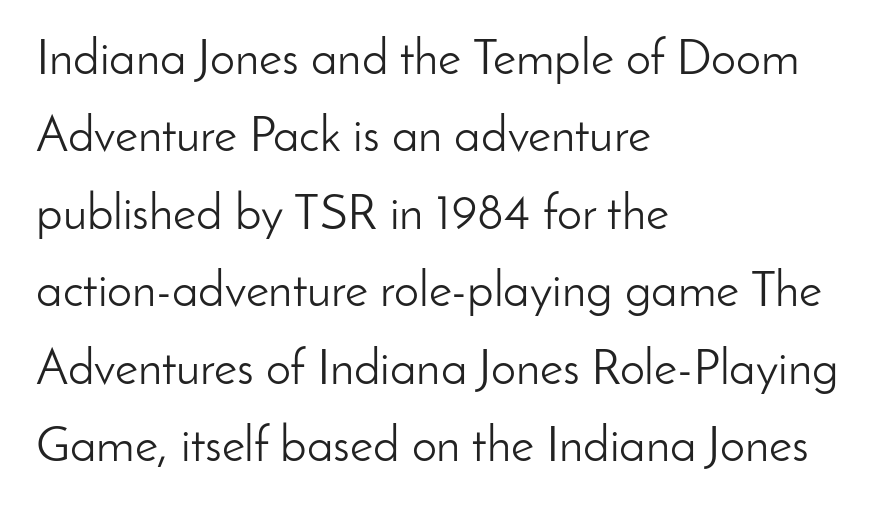
The image shows 50 px light sans-serif type, upright; set left-aligned, normal line spacing (1.55x), normal letter spacing, not underlined; low stroke contrast and a small x-height.
